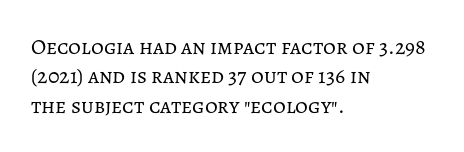
{"italic": "no", "bold": "no", "underline": "no", "align": "left", "line_spacing": "normal", "line_spacing_ratio": 1.33, "letter_spacing": "normal", "letter_spacing_em": 0.0, "glyph_px": 22}
